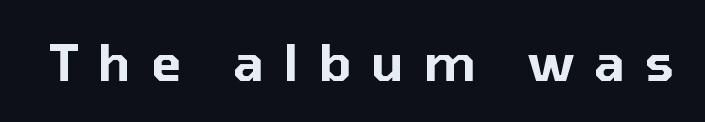
The image shows 50 px sans-serif type, upright; set unusually wide letter spacing (+0.4 em), not underlined; low stroke contrast and a medium x-height.
